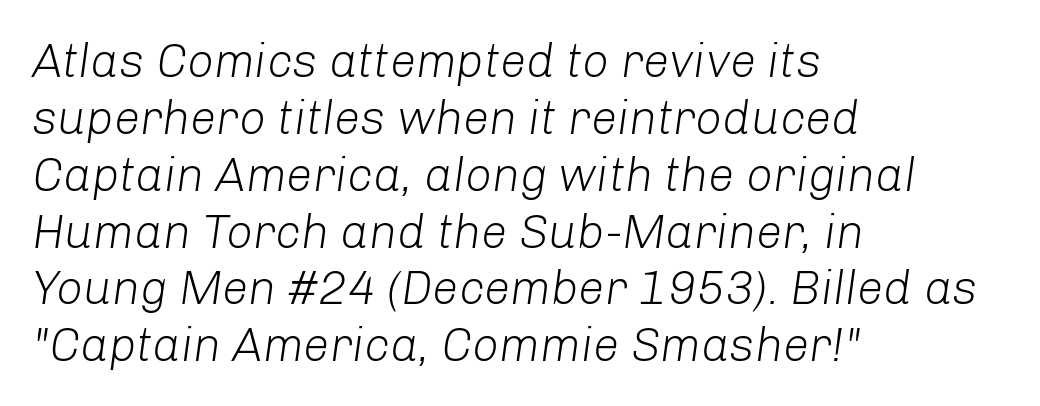
The image shows 47 px light type, italic (leaning right); set left-aligned, line spacing 1.21x, normal letter spacing, not underlined; low stroke contrast and a medium x-height.
